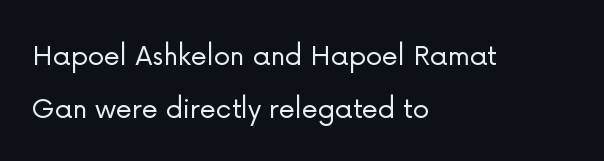
The image shows 33 px light sans-serif type, upright; set left-aligned, normal line spacing (1.6x), normal letter spacing, not underlined; low stroke contrast and a medium x-height.
